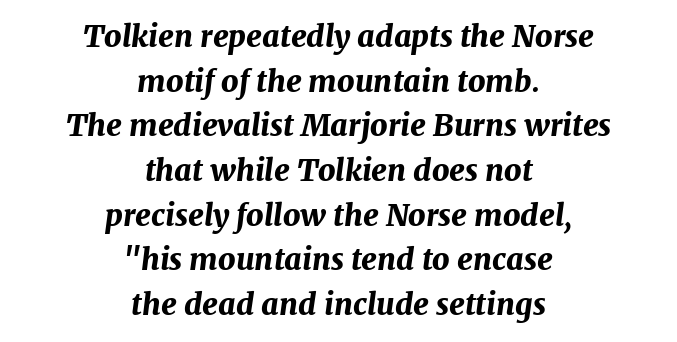
Q: Is the text bold? A: Yes.
Q: Is the text italic (slanted)? A: Yes, it leans right by about 7 degrees.
Q: Is the text underlined? A: No.
Q: How is the paragraph aligned? A: Centered.
Q: Is the spacing between letters normal or unusually wide? A: Normal.
Q: Is the spacing between lines tight, normal or loose? A: Normal.
Q: Width (condensed, normal, or wide)? A: Normal.
Q: Stroke contrast? A: Medium.
Q: x-height? A: Medium.
Q: Monospaced? A: No.
